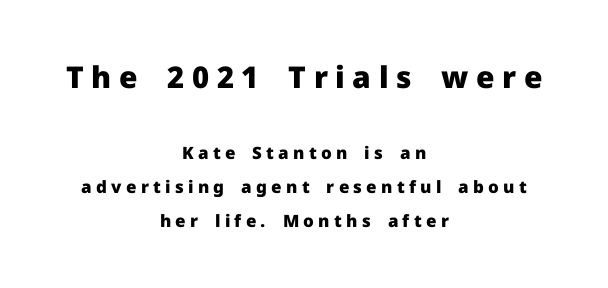
The face used here appears at its bigger size in the upper chunk. The designer dialed line spacing up above the default. Notice how the stems are strictly vertical — no italics here. Where is the straight margin? There isn't one; the lines are centered. Honestly, there is no underline to notice here at all.
